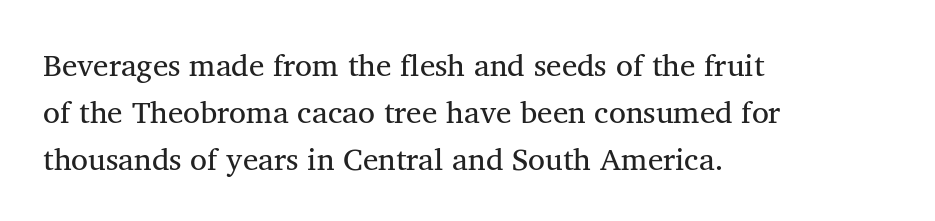
{"serif": "yes", "italic": "no", "bold": "no", "weight": "regular", "width": "normal", "stroke_contrast": "medium", "x_height": "medium", "monospaced": "no", "underline": "no", "align": "left", "line_spacing": "normal", "line_spacing_ratio": 1.51, "letter_spacing": "normal", "letter_spacing_em": 0.0, "glyph_px": 31}
